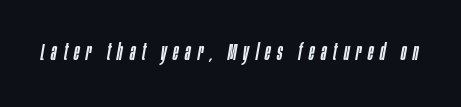
{"italic": "yes", "lean": "right", "slant_degrees": 10, "underline": "no", "letter_spacing": "wide", "letter_spacing_em": 0.29, "glyph_px": 23}
